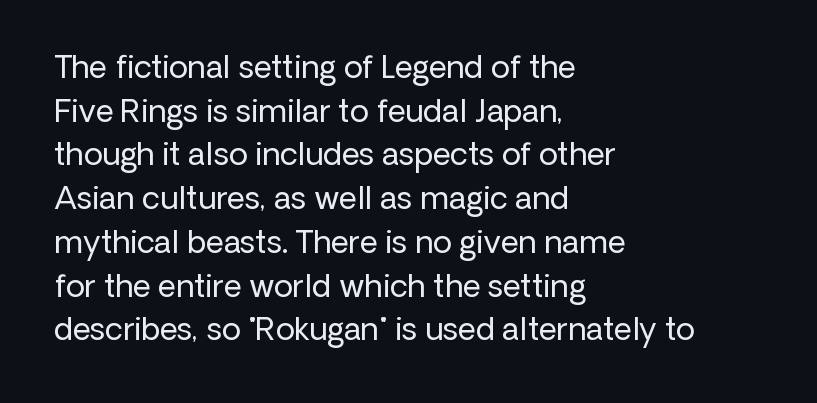
Q: Is the text bold? A: No.
Q: Is the text italic (slanted)? A: No, it is upright.
Q: Is the typeface a serif or a sans-serif typeface? A: Sans-serif.
Q: Is the text underlined? A: No.
Q: How is the paragraph aligned? A: Left-aligned.
Q: Is the spacing between letters normal or unusually wide? A: Normal.
Q: Is the spacing between lines tight, normal or loose? A: Normal.
Q: Width (condensed, normal, or wide)? A: Normal.
Q: Stroke contrast? A: Low.
Q: x-height? A: Medium.
Q: Monospaced? A: No.
